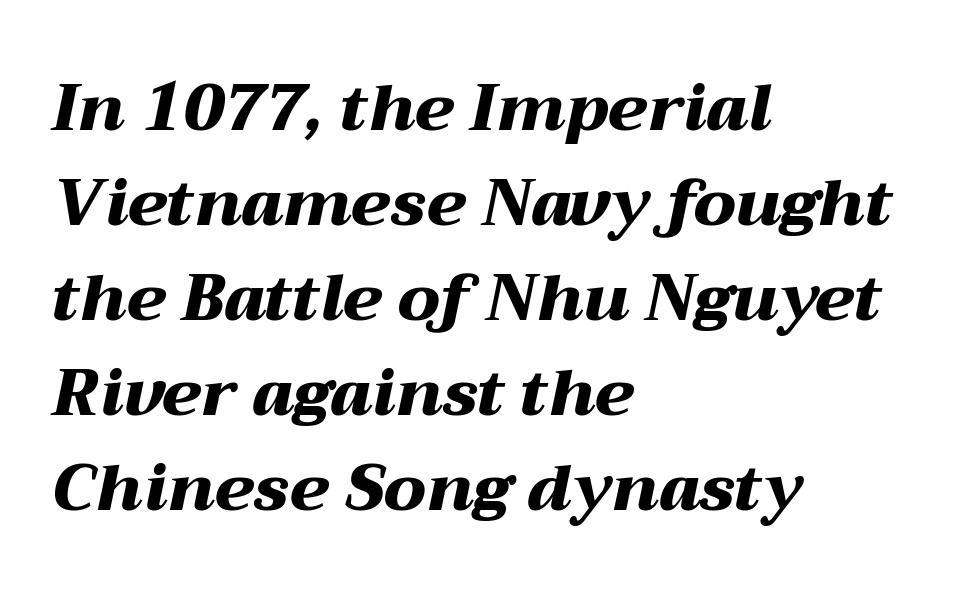
{"italic": "yes", "lean": "right", "slant_degrees": 12, "bold": "yes", "weight": "heavy", "width": "wide", "stroke_contrast": "medium", "x_height": "medium", "monospaced": "no", "underline": "no", "align": "left", "line_spacing": "normal", "line_spacing_ratio": 1.46, "letter_spacing": "normal", "letter_spacing_em": 0.0, "glyph_px": 65}
